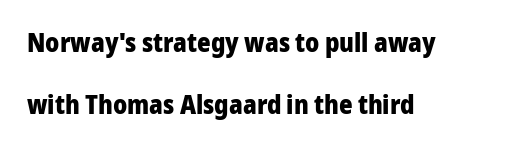
Plain, unruled lines of type. Caption: standard tracking, unaltered. The typography opts for an upright posture over an oblique one. Successive baselines arrive slowly, with a big drop between each. Caption: bold face, heavy strokes. Layout note: lines flush left.
